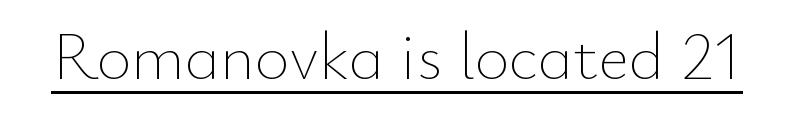
Q: Is the text bold? A: No.
Q: Is the text italic (slanted)? A: No, it is upright.
Q: Is the text underlined? A: Yes.
Q: Is the spacing between letters normal or unusually wide? A: Normal.
Q: Width (condensed, normal, or wide)? A: Normal.
Q: Stroke contrast? A: Low.
Q: x-height? A: Small.
Q: Monospaced? A: No.
